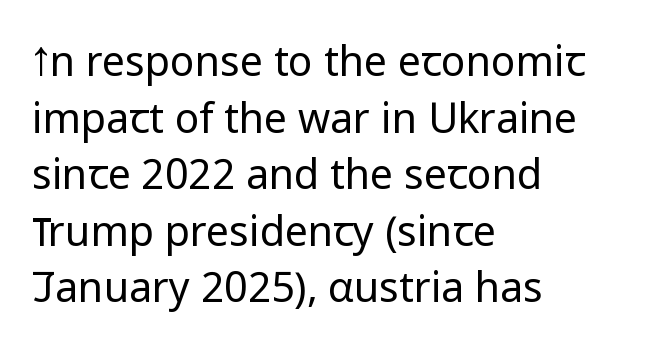
Is there any slant? The stems are plumb. The passage shown is typeset with a sans-serif family. Note the varied advance widths — an 'i' is clearly narrower than an 'm'. Each word holds together tightly as a unit, with standard inter-letter gaps. Each stroke keeps to a modest, everyday thickness or less. Honestly, the row spacing looks completely unremarkable.
